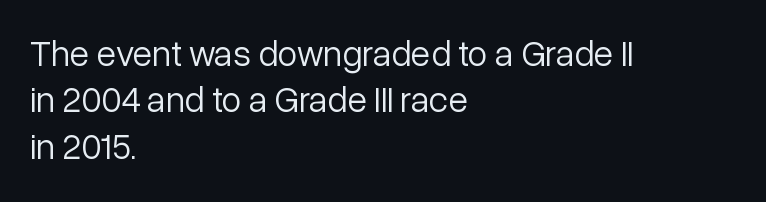
Q: Is the text bold? A: No.
Q: Is the text italic (slanted)? A: No, it is upright.
Q: Is the typeface a serif or a sans-serif typeface? A: Sans-serif.
Q: Is the text underlined? A: No.
Q: How is the paragraph aligned? A: Left-aligned.
Q: Is the spacing between letters normal or unusually wide? A: Normal.
Q: Is the spacing between lines tight, normal or loose? A: Normal.
Q: Width (condensed, normal, or wide)? A: Normal.
Q: Stroke contrast? A: Low.
Q: x-height? A: Medium.
Q: Monospaced? A: No.
